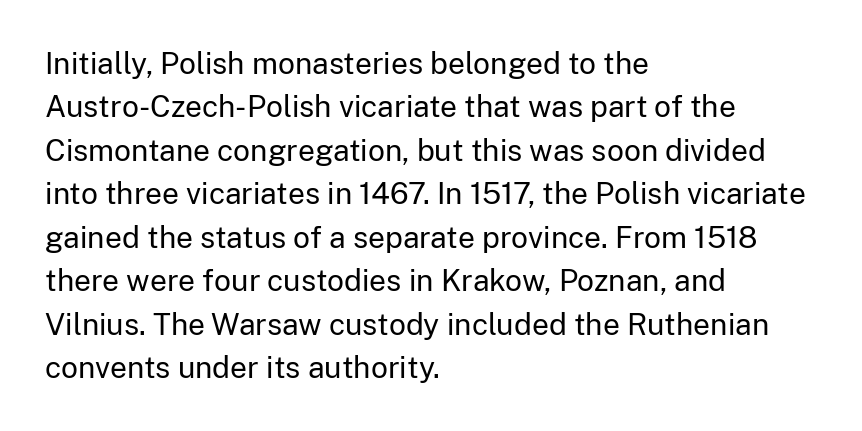
A student would call this left alignment; a typographer would say flush left, rag right. The face used here is proportionally spaced, like ordinary book or web type. Inter-character spacing is left at the font's built-in metrics. Summary of weight: not heavy and not bold. Note: no serifs on the glyphs.
